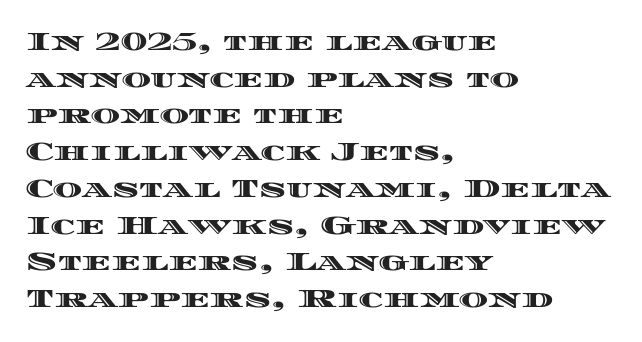
{"italic": "no", "underline": "no", "align": "left", "line_spacing": "normal", "line_spacing_ratio": 1.47, "letter_spacing": "normal", "letter_spacing_em": 0.0, "glyph_px": 25}
